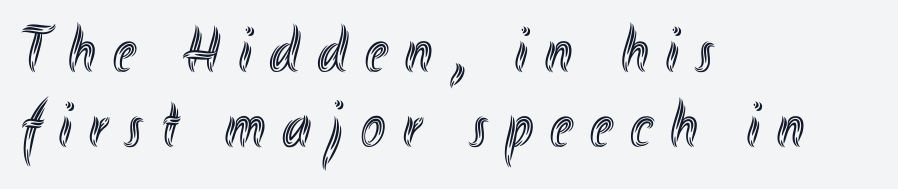
The image shows 65 px condensed type; set left-aligned, line spacing 1.16x, unusually wide letter spacing (+0.27 em), not underlined; a small x-height.
